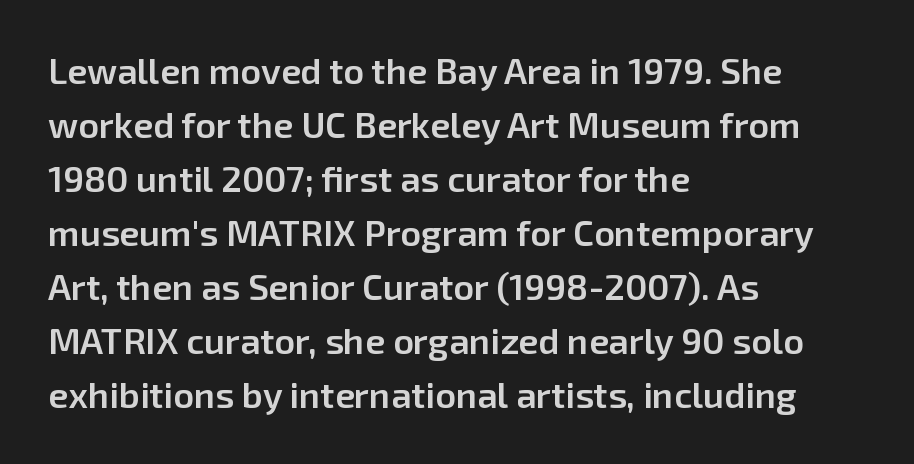
{"serif": "no", "italic": "no", "bold": "semi", "weight": "semibold", "width": "normal", "stroke_contrast": "low", "x_height": "medium", "monospaced": "no", "underline": "no", "align": "left", "line_spacing": "normal", "line_spacing_ratio": 1.5, "letter_spacing": "normal", "letter_spacing_em": 0.0, "glyph_px": 36}
